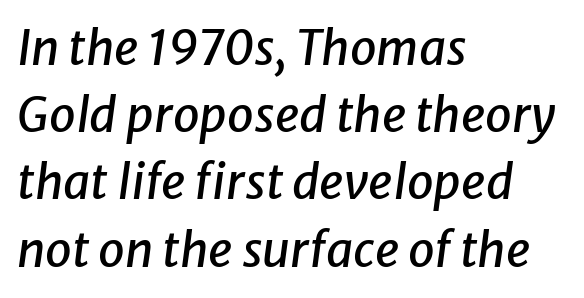
Nobody touched the tracking dial on this one. Designer's note — italics engaged. Plain, unruled lines of type. These lines are rendered in a variable-pitch font.
